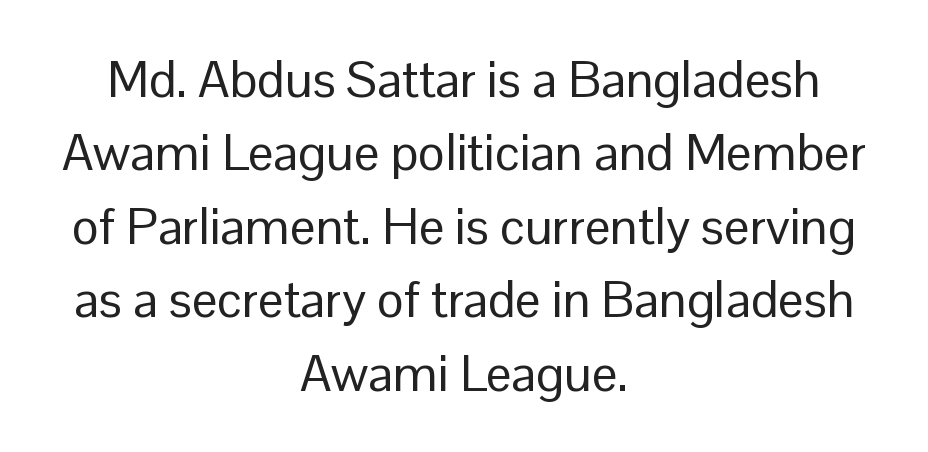
Caption: multi-line text, centered on the measure. Posture: vertical. Baseline-to-baseline distance is the conventional proportion of letter height. Here the glyphs are tracked normally, forming tight word shapes. Is this a fixed-width face? No — the glyphs have proportional, varying widths. Anything drawn beneath the words? Only blank space.
